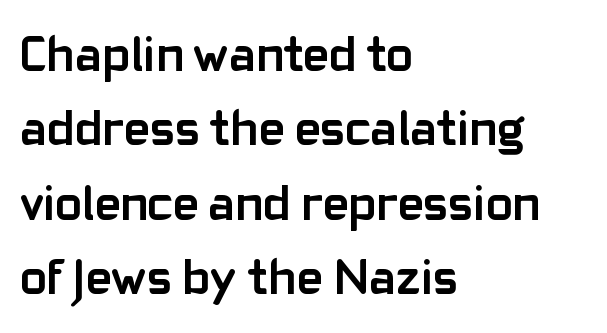
Q: Is the text bold? A: Yes.
Q: Is the text italic (slanted)? A: No, it is upright.
Q: Is the typeface a serif or a sans-serif typeface? A: Sans-serif.
Q: Is the text underlined? A: No.
Q: How is the paragraph aligned? A: Left-aligned.
Q: Is the spacing between letters normal or unusually wide? A: Normal.
Q: Is the spacing between lines tight, normal or loose? A: Normal.
Q: Width (condensed, normal, or wide)? A: Normal.
Q: Stroke contrast? A: Low.
Q: x-height? A: Medium.
Q: Monospaced? A: No.
